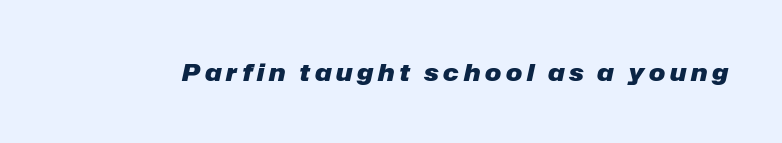
Q: Is the text bold? A: Yes.
Q: Is the text italic (slanted)? A: Yes, it leans right by about 12 degrees.
Q: Is the text underlined? A: No.
Q: Is the spacing between letters normal or unusually wide? A: Unusually wide.
